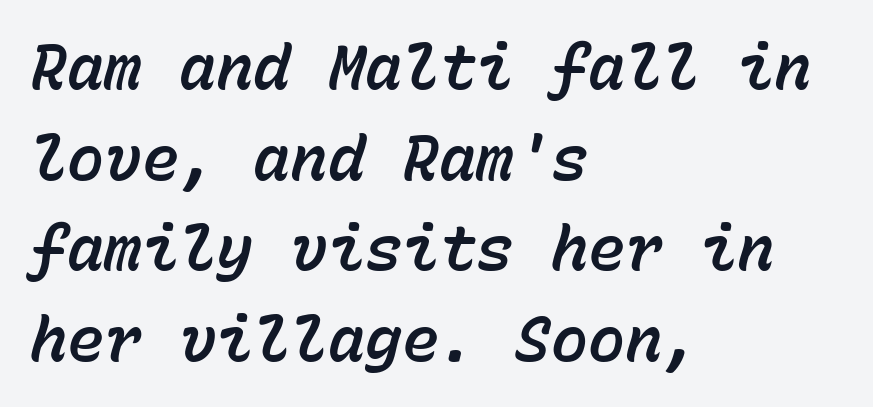
{"italic": "yes", "lean": "right", "slant_degrees": 15, "width": "normal", "stroke_contrast": "low", "x_height": "medium", "monospaced": "yes", "underline": "no", "align": "left", "line_spacing": "normal", "line_spacing_ratio": 1.46, "letter_spacing": "normal", "letter_spacing_em": 0.0, "glyph_px": 62}
